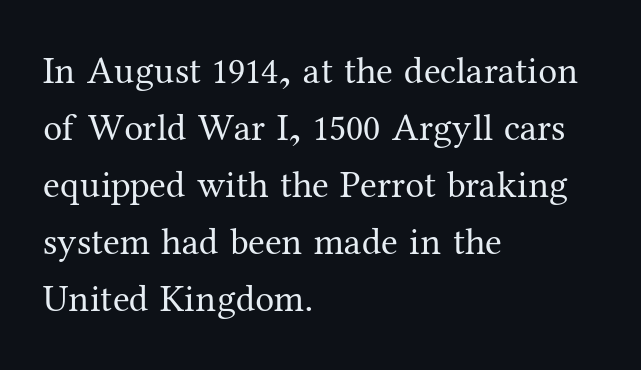
Q: Is the text bold? A: No.
Q: Is the text italic (slanted)? A: No, it is upright.
Q: Is the typeface a serif or a sans-serif typeface? A: Serif.
Q: Is the text underlined? A: No.
Q: How is the paragraph aligned? A: Left-aligned.
Q: Is the spacing between letters normal or unusually wide? A: Normal.
Q: Is the spacing between lines tight, normal or loose? A: Normal.
Q: Width (condensed, normal, or wide)? A: Normal.
Q: Stroke contrast? A: Medium.
Q: x-height? A: Medium.
Q: Monospaced? A: No.
